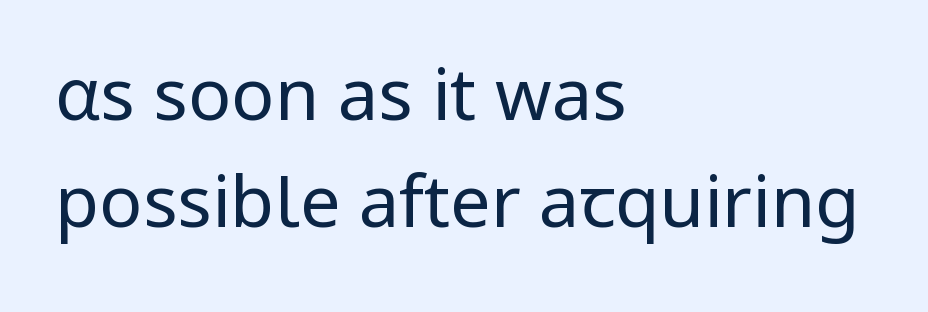
{"serif": "no", "italic": "no", "bold": "no", "weight": "regular", "width": "normal", "stroke_contrast": "low", "x_height": "medium", "monospaced": "no", "underline": "no", "align": "left", "line_spacing": "normal", "line_spacing_ratio": 1.48, "letter_spacing": "normal", "letter_spacing_em": 0.0, "glyph_px": 72}
